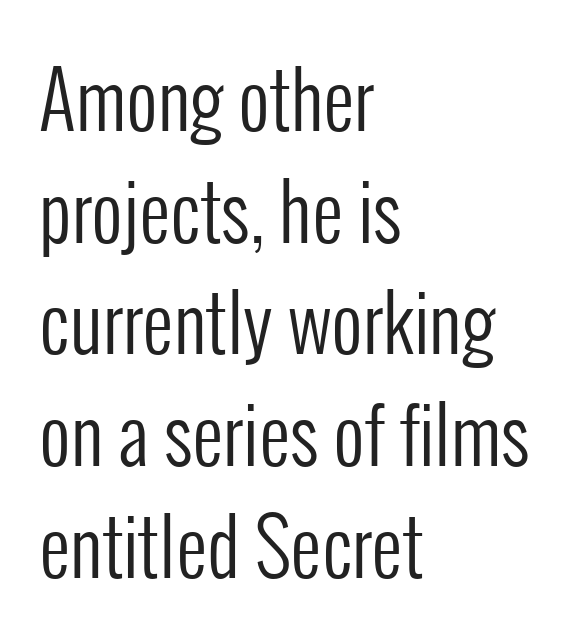
{"serif": "no", "italic": "no", "bold": "no", "weight": "regular", "width": "condensed", "stroke_contrast": "low", "x_height": "medium", "monospaced": "no", "underline": "no", "align": "left", "line_spacing": "normal", "line_spacing_ratio": 1.45, "letter_spacing": "normal", "letter_spacing_em": 0.0, "glyph_px": 77}
